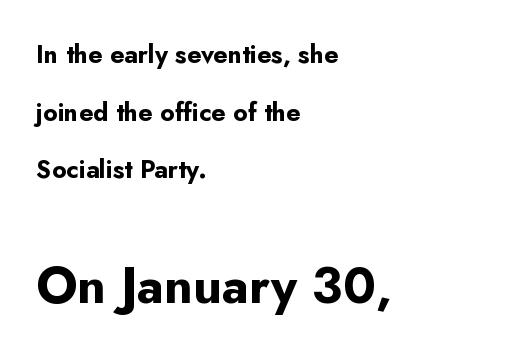
{"serif": "no", "italic": "no", "bold": "yes", "weight": "bold", "width": "normal", "stroke_contrast": "low", "x_height": "small", "monospaced": "no", "underline": "no", "align": "left", "line_spacing": "loose", "line_spacing_ratio": 2.31, "letter_spacing": "normal", "letter_spacing_em": 0.0, "larger_block": "second", "size_ratio": 2.0, "glyph_px": 50}
